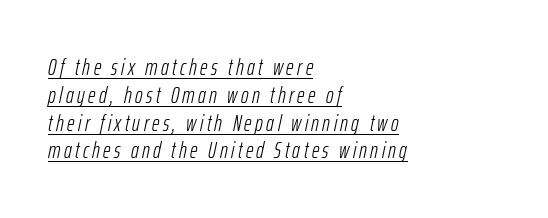
The characters are drawn with everyday or finer stroke widths. Does the copy run flush right? No — it runs flush left. The glyphs look as if they've been sheared to an angle. The face used here appears with an underline applied.
